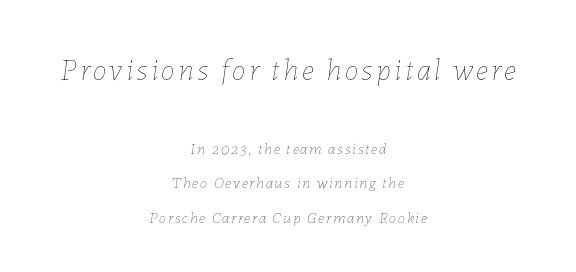
The image shows 31 px thin type, italic (leaning right); set centered, loose line spacing (2.14x), not underlined; the first (top) block is 1.94x larger; low stroke contrast and a medium x-height.
